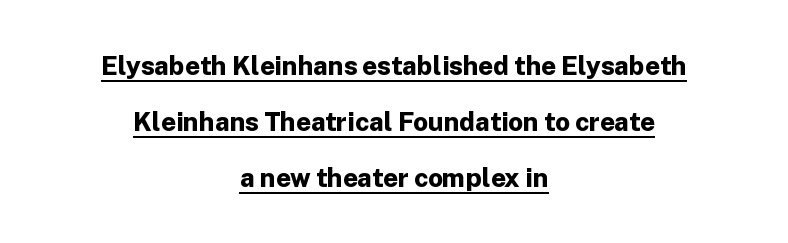
{"italic": "no", "bold": "yes", "underline": "yes", "align": "center", "line_spacing": "loose", "line_spacing_ratio": 2.15, "letter_spacing": "normal", "letter_spacing_em": 0.0, "glyph_px": 26}
